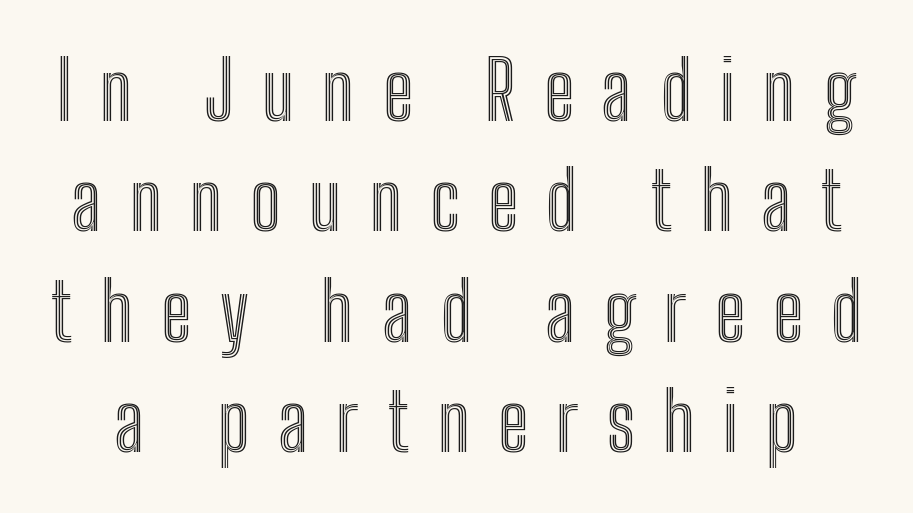
Interline gaps are of average width in this sample. Letters rest on an invisible, unmarked baseline. Inter-character spacing is expanded well beyond the font's built-in metrics. Proportional: the letters do not fall into vertical columns. Posture: vertical.
